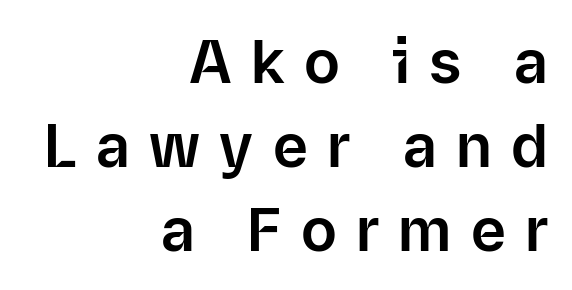
The image shows 60 px sans-serif type, upright; set right-aligned, normal line spacing (1.4x), unusually wide letter spacing (+0.32 em), not underlined; low stroke contrast and a medium x-height.
